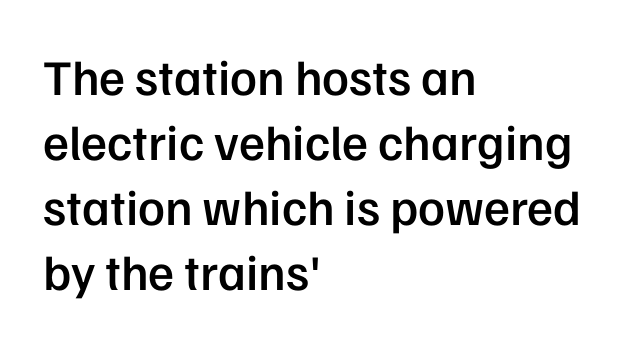
Layout note: lines flush left. There is no visible air inserted between adjacent glyphs. Ascenders rise straight up at ninety degrees. I'd describe the lettering as semibold — firm but not a full bold.
